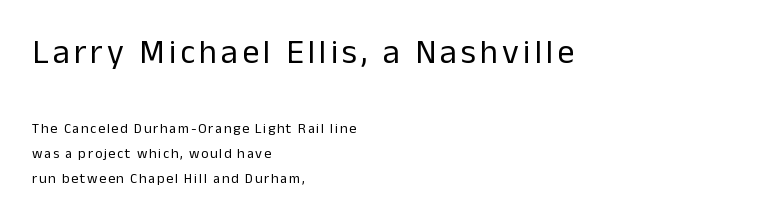
The image shows 34 px regular-weight sans-serif type, upright; set left-aligned, line spacing 1.79x, not underlined; the first (top) block is 2.43x larger; low stroke contrast and a medium x-height.
